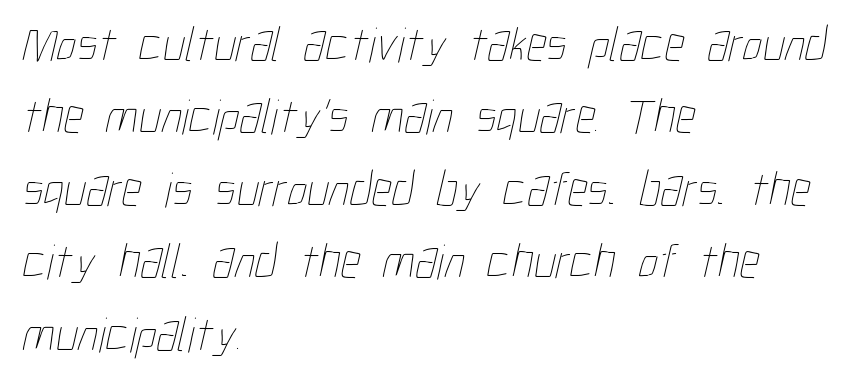
{"bold": "no", "weight": "thin", "width": "condensed", "stroke_contrast": "low", "x_height": "medium", "monospaced": "no", "underline": "no", "align": "left", "line_spacing": "normal", "line_spacing_ratio": 1.45, "letter_spacing": "normal", "letter_spacing_em": 0.0, "glyph_px": 50}
